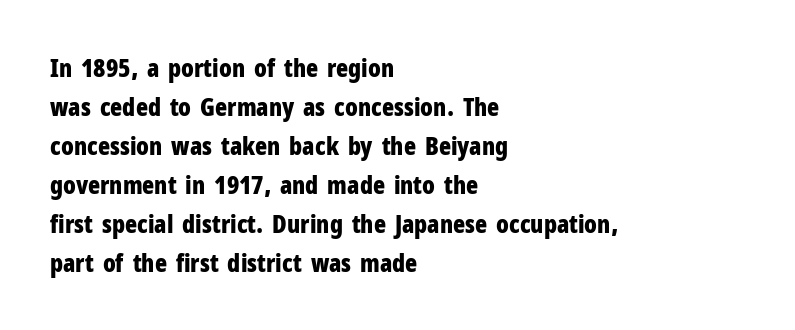
Q: Is the text bold? A: Yes.
Q: Is the text italic (slanted)? A: No, it is upright.
Q: Is the text underlined? A: No.
Q: How is the paragraph aligned? A: Left-aligned.
Q: Is the spacing between letters normal or unusually wide? A: Normal.
Q: Is the spacing between lines tight, normal or loose? A: Normal.
